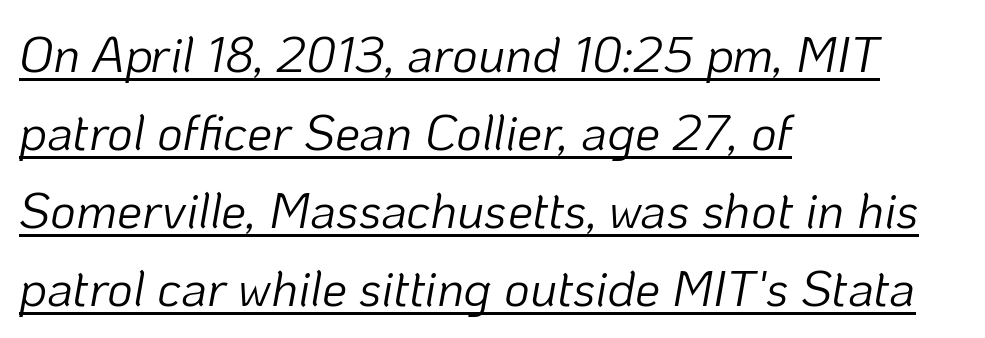
The image shows 50 px light type, italic (leaning right); set left-aligned, normal line spacing (1.56x), normal letter spacing, underlined; low stroke contrast and a medium x-height.
